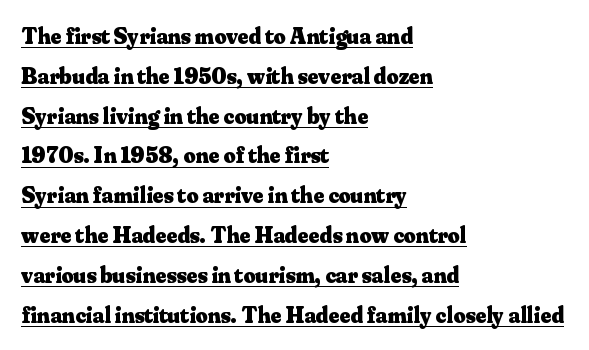
The image shows 23 px bold type, upright; set left-aligned, line spacing 1.73x, normal letter spacing, underlined.
